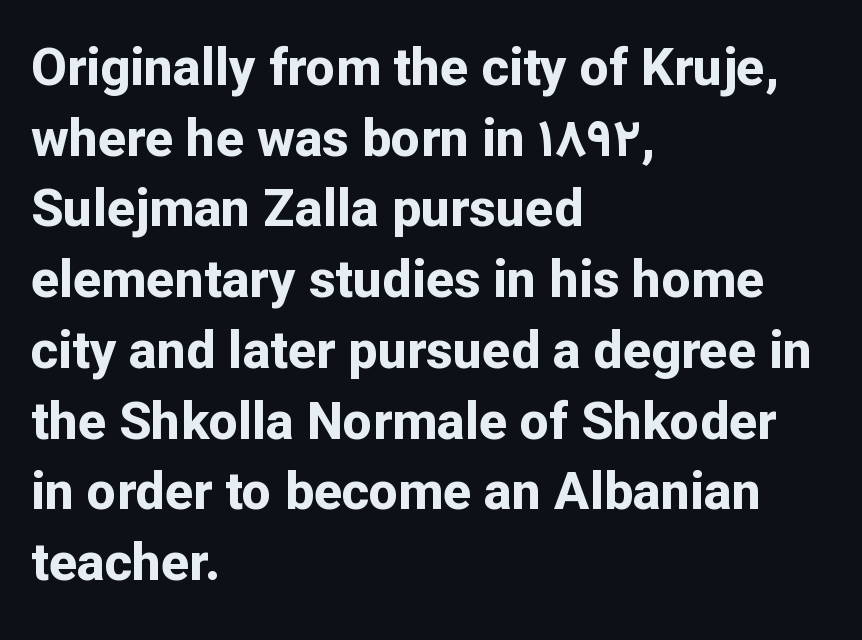
The image shows 52 px bold sans-serif type, upright; set left-aligned, normal line spacing (1.36x), normal letter spacing, not underlined; low stroke contrast and a medium x-height.
